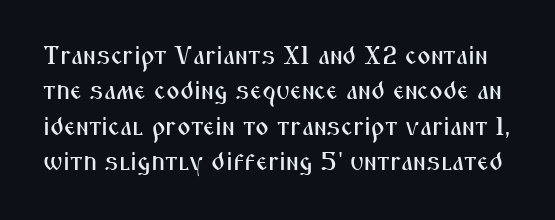
Baseline-to-baseline distance is the conventional proportion of letter height. If you drew a line through each stem, it would be perfectly vertical. Type without underlining. Short note: letters normally spaced.
